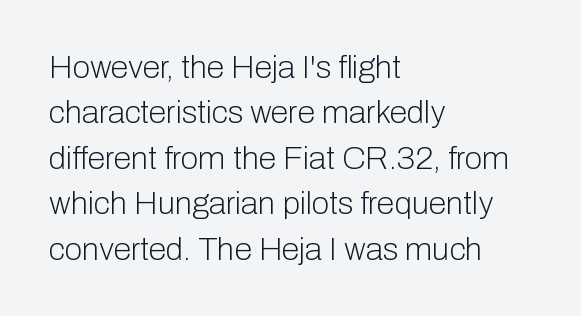
Decoration check: the copy has no underline. The rows are spaced the way most documents space them. Heft: none added — not bold. A roman cut, with each character standing at attention.
